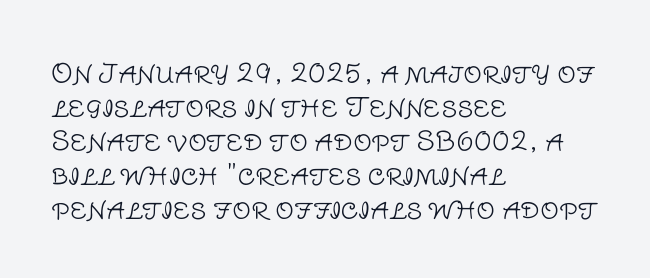
Q: Is the text bold? A: No.
Q: Is the text italic (slanted)? A: Yes.
Q: Is the text underlined? A: No.
Q: How is the paragraph aligned? A: Left-aligned.
Q: Is the spacing between letters normal or unusually wide? A: Normal.
Q: Is the spacing between lines tight, normal or loose? A: Normal.
